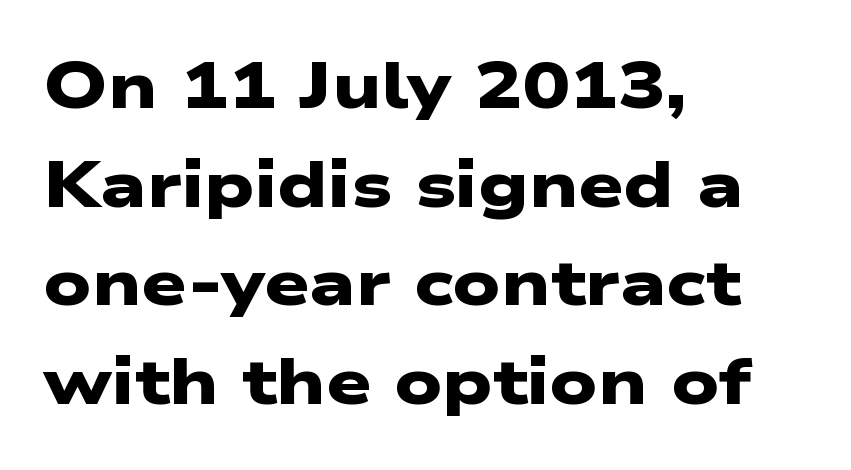
Here the glyphs are tracked normally, forming tight word shapes. Looks like regular typesetting: each glyph gets only the width it needs. The rendering uses a moderate line-height, typical for paragraphs. Heft: maximum for text — a bold. A student would call this left alignment; a typographer would say flush left, rag right.
